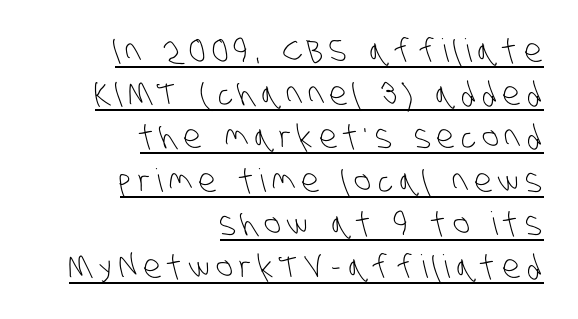
Q: Is the text bold? A: No.
Q: Is the typeface a serif or a sans-serif typeface? A: Sans-serif.
Q: Is the text underlined? A: Yes.
Q: How is the paragraph aligned? A: Right-aligned.
Q: Is the spacing between letters normal or unusually wide? A: Unusually wide.
Q: Is the spacing between lines tight, normal or loose? A: Normal.
Q: Width (condensed, normal, or wide)? A: Condensed.
Q: Stroke contrast? A: Low.
Q: x-height? A: Large.
Q: Monospaced? A: No.
